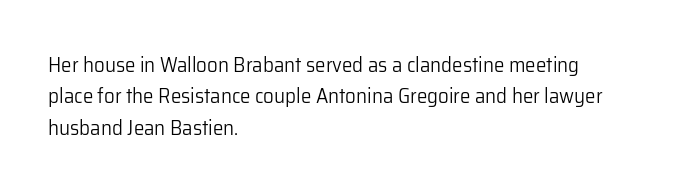
Ordinary non-slanted type is in use. Honestly, the row spacing looks completely unremarkable. These lines keep a tight, regular rhythm from letter to letter. These lines stack with their left ends in a neat column.
